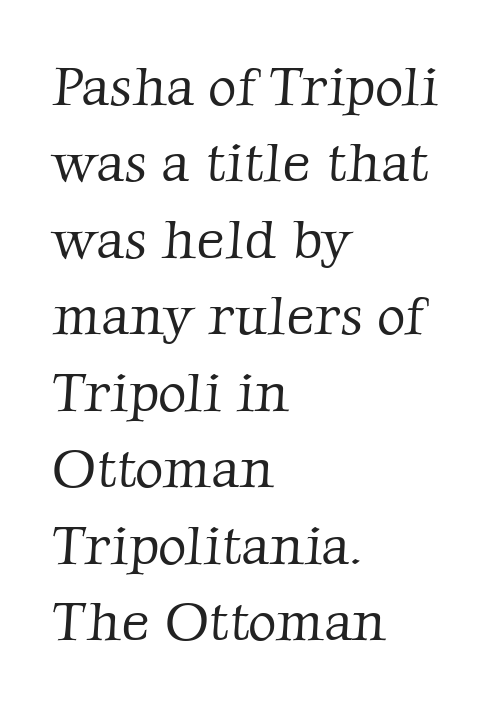
{"serif": "yes", "bold": "no", "weight": "light", "width": "normal", "stroke_contrast": "low", "x_height": "medium", "monospaced": "no", "underline": "no", "align": "left", "line_spacing": "normal", "line_spacing_ratio": 1.39, "letter_spacing": "normal", "letter_spacing_em": 0.0, "glyph_px": 55}
